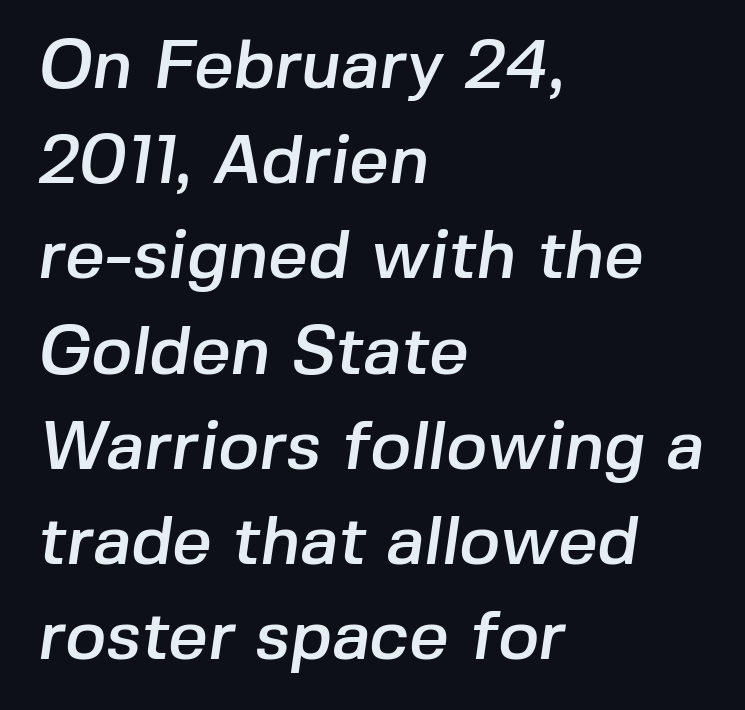
{"serif": "no", "width": "normal", "stroke_contrast": "low", "x_height": "medium", "monospaced": "no", "underline": "no", "align": "left", "line_spacing": "normal", "line_spacing_ratio": 1.38, "letter_spacing": "normal", "letter_spacing_em": 0.0, "glyph_px": 69}
